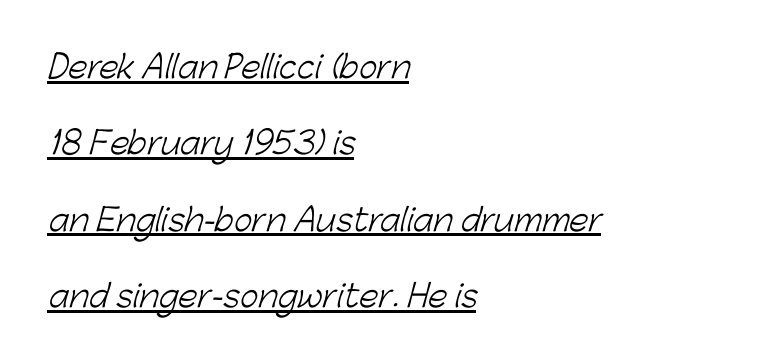
Q: Is the text bold? A: No.
Q: Is the typeface a serif or a sans-serif typeface? A: Sans-serif.
Q: Is the text underlined? A: Yes.
Q: How is the paragraph aligned? A: Left-aligned.
Q: Is the spacing between letters normal or unusually wide? A: Normal.
Q: Is the spacing between lines tight, normal or loose? A: Loose.
Q: Width (condensed, normal, or wide)? A: Normal.
Q: Stroke contrast? A: Low.
Q: x-height? A: Medium.
Q: Monospaced? A: No.
